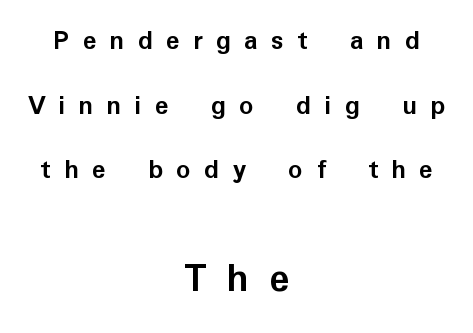
The image shows 42 px semibold sans-serif type, upright; set centered, loose line spacing (2.31x), unusually wide letter spacing (+0.48 em), not underlined; the second (bottom) block is 1.5x larger; low stroke contrast and a medium x-height.
